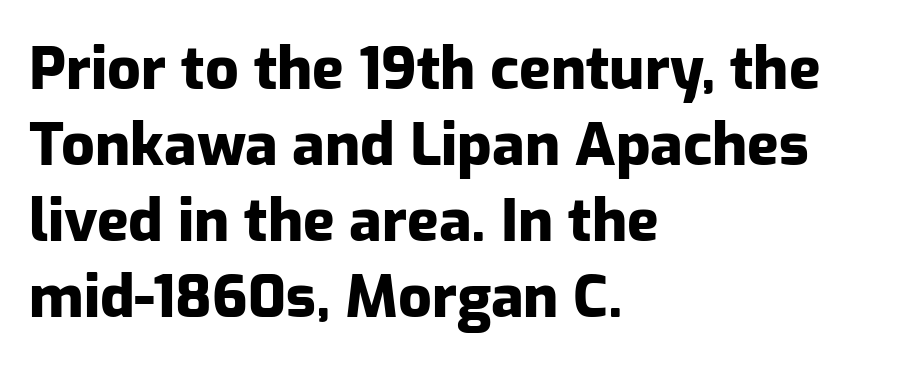
The image shows 59 px heavy sans-serif type, upright; set left-aligned, normal line spacing (1.29x), normal letter spacing, not underlined; low stroke contrast and a medium x-height.
